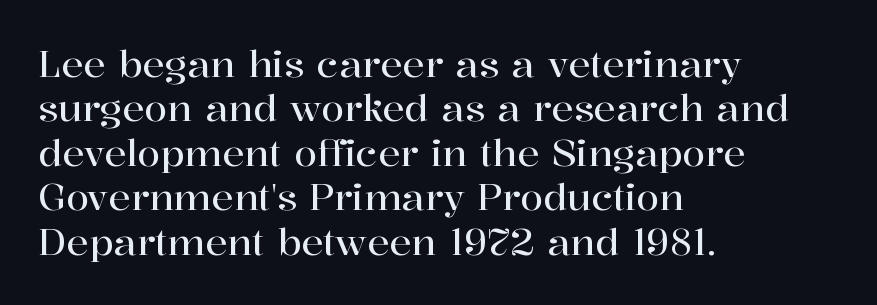
The typeface chosen for these lines features serifs. The lines are quadded left. The glyphs are unaccompanied by any horizontal stroke below them. Nope, not italic — everything's standing straight. The rendering uses natural spacing where letterforms have individual widths.
